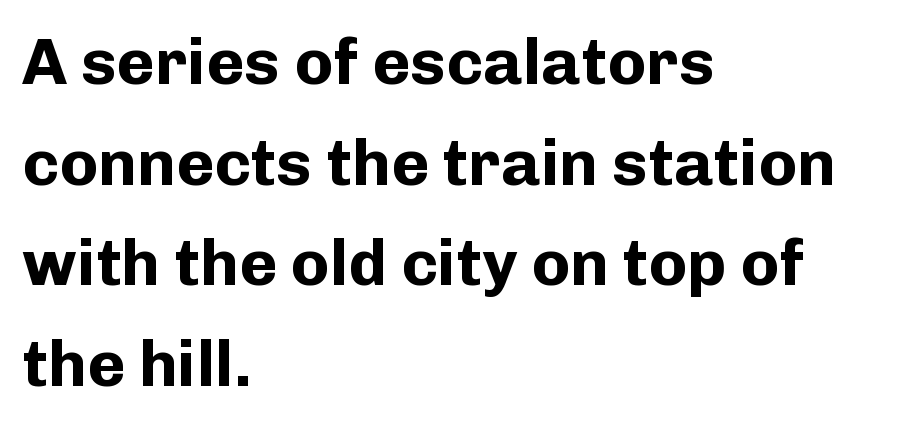
Q: Is the text bold? A: Yes.
Q: Is the text italic (slanted)? A: No, it is upright.
Q: Is the typeface a serif or a sans-serif typeface? A: Sans-serif.
Q: Is the text underlined? A: No.
Q: How is the paragraph aligned? A: Left-aligned.
Q: Is the spacing between letters normal or unusually wide? A: Normal.
Q: Is the spacing between lines tight, normal or loose? A: Normal.
Q: Width (condensed, normal, or wide)? A: Normal.
Q: Stroke contrast? A: Low.
Q: x-height? A: Medium.
Q: Monospaced? A: No.
